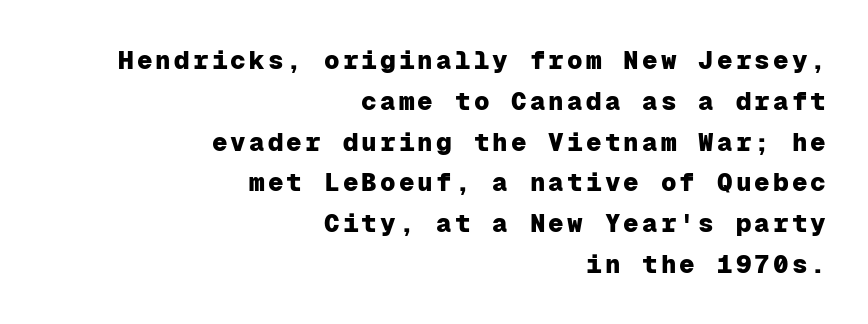
{"italic": "no", "bold": "yes", "underline": "no", "align": "right", "line_spacing": "normal", "line_spacing_ratio": 1.57, "glyph_px": 26}
